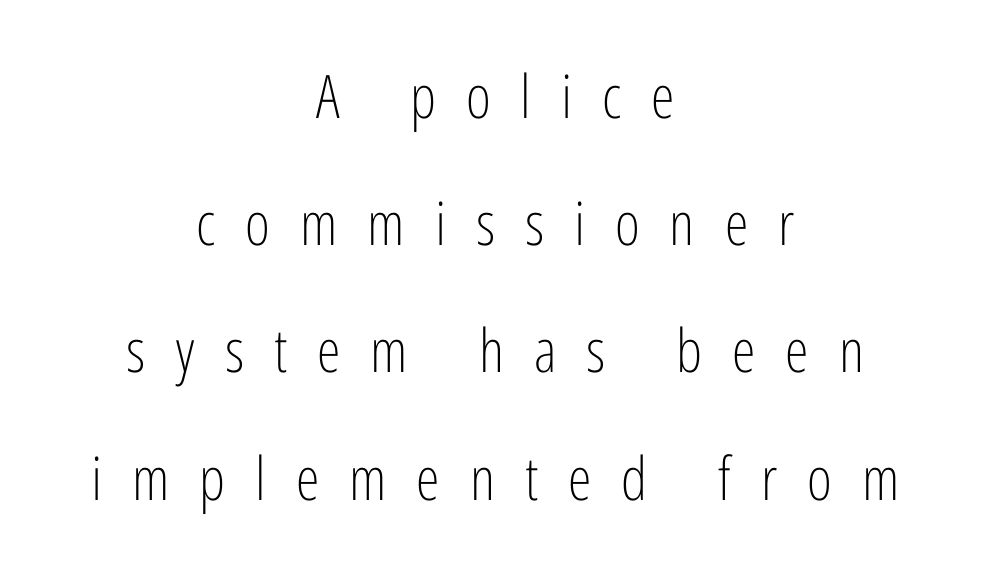
{"serif": "no", "italic": "no", "bold": "no", "weight": "light", "width": "condensed", "stroke_contrast": "low", "x_height": "medium", "monospaced": "no", "underline": "no", "align": "center", "line_spacing": "loose", "line_spacing_ratio": 2.12, "letter_spacing": "wide", "letter_spacing_em": 0.5, "glyph_px": 60}
